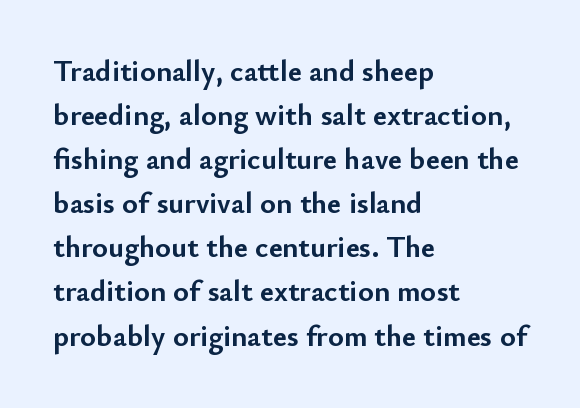
Q: Is the text bold? A: Yes.
Q: Is the text italic (slanted)? A: No, it is upright.
Q: Is the typeface a serif or a sans-serif typeface? A: Sans-serif.
Q: Is the text underlined? A: No.
Q: How is the paragraph aligned? A: Left-aligned.
Q: Is the spacing between letters normal or unusually wide? A: Normal.
Q: Is the spacing between lines tight, normal or loose? A: Normal.
Q: Width (condensed, normal, or wide)? A: Normal.
Q: Stroke contrast? A: Low.
Q: x-height? A: Small.
Q: Monospaced? A: No.
